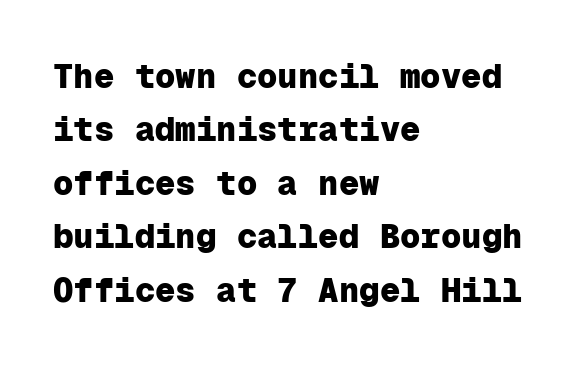
No italicization has been applied; the sample stays upright. The face used here has the dense, thick strokes of a bold. Letterform terminals end flat and unadorned throughout the passage. Characters follow at the spacing the type designer built in. The foot of each line stays bare and open.
